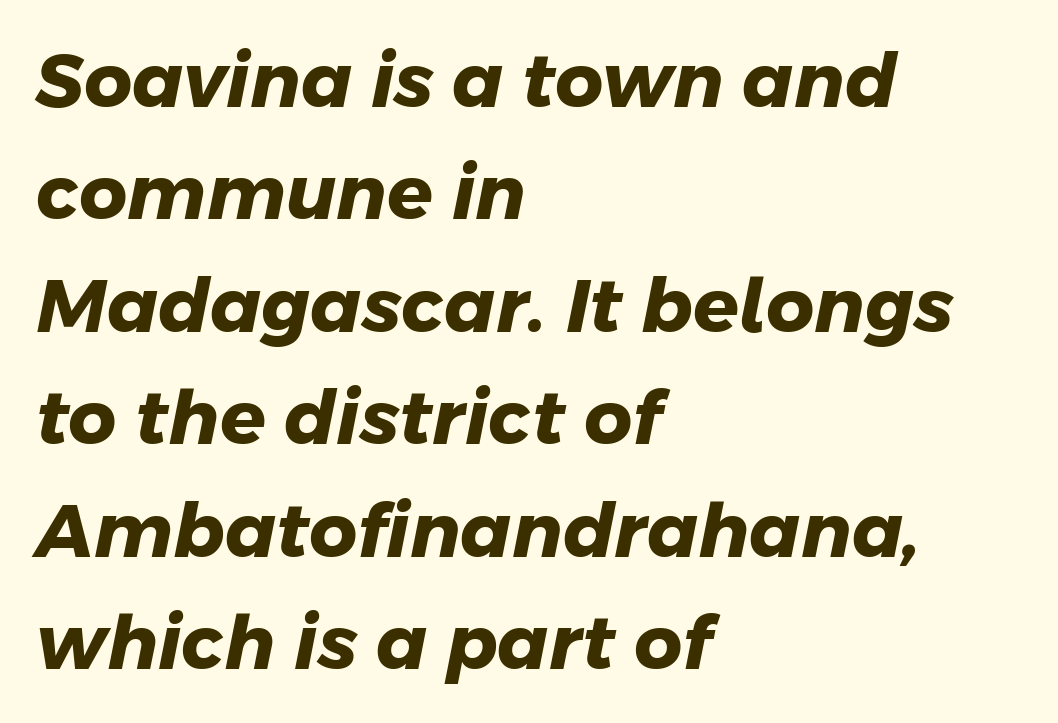
Q: Is the text bold? A: Yes.
Q: Is the typeface a serif or a sans-serif typeface? A: Sans-serif.
Q: Is the text underlined? A: No.
Q: How is the paragraph aligned? A: Left-aligned.
Q: Is the spacing between letters normal or unusually wide? A: Normal.
Q: Is the spacing between lines tight, normal or loose? A: Normal.
Q: Width (condensed, normal, or wide)? A: Normal.
Q: Stroke contrast? A: Low.
Q: x-height? A: Medium.
Q: Monospaced? A: No.
